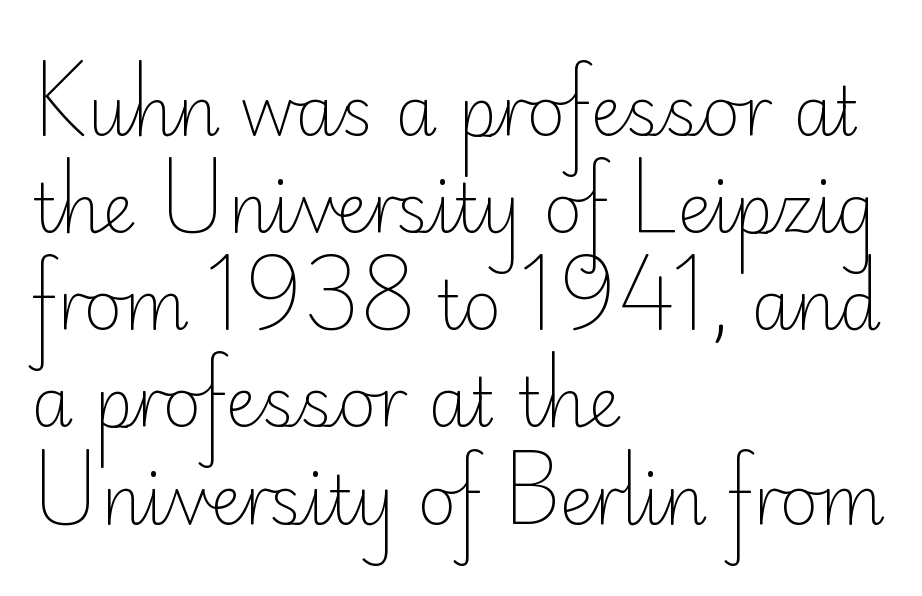
The image shows 67 px light sans-serif type, upright; set left-aligned, normal line spacing (1.45x), normal letter spacing, not underlined; low stroke contrast and a small x-height.
